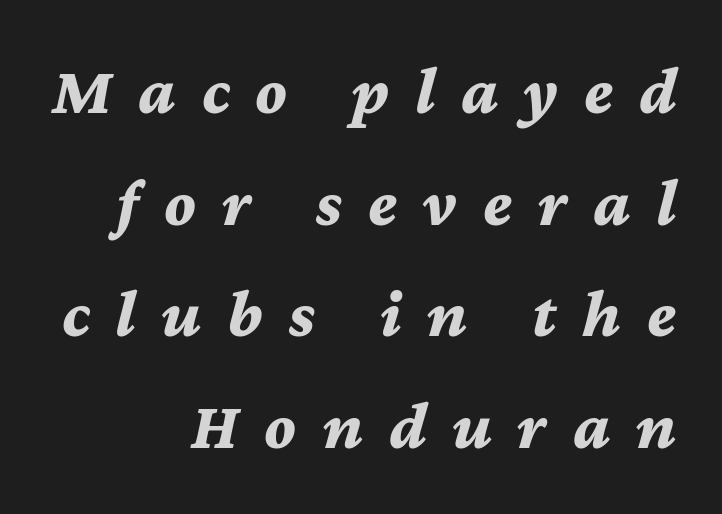
{"italic": "yes", "lean": "right", "slant_degrees": 12, "bold": "yes", "weight": "bold", "width": "normal", "stroke_contrast": "medium", "x_height": "medium", "monospaced": "no", "underline": "no", "align": "right", "line_spacing": "normal", "line_spacing_ratio": 1.64, "letter_spacing": "wide", "letter_spacing_em": 0.38, "glyph_px": 68}
